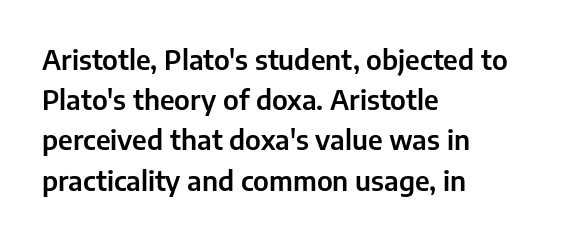
Summary of vertical rhythm: regular, with standard interline spacing. No italicization has been applied; the sample stays upright. One-word summary of the alignment: left. The line texture is even and compact thanks to regular tracking. The space directly below the letters is spotless.
